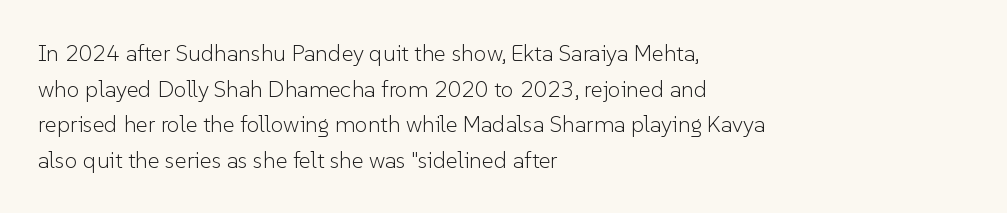
{"italic": "no", "bold": "no", "underline": "no", "align": "left", "line_spacing": "normal", "line_spacing_ratio": 1.55, "letter_spacing": "normal", "letter_spacing_em": 0.0, "glyph_px": 23}
